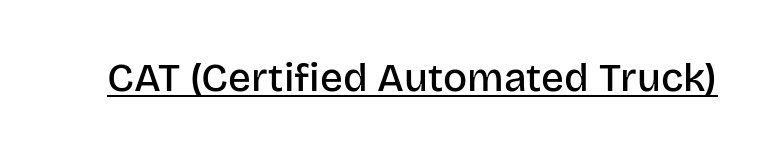
The passage shown is typeset with a sans-serif family. Semibold letterforms, between regular and bold. Vertical strokes here are truly vertical. A typesetter would call this proportional, since set widths differ per character.
